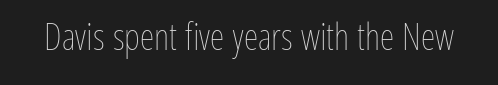
{"italic": "no", "bold": "no", "weight": "thin", "width": "condensed", "stroke_contrast": "low", "x_height": "medium", "monospaced": "no", "underline": "no", "letter_spacing": "normal", "letter_spacing_em": 0.0, "glyph_px": 37}
